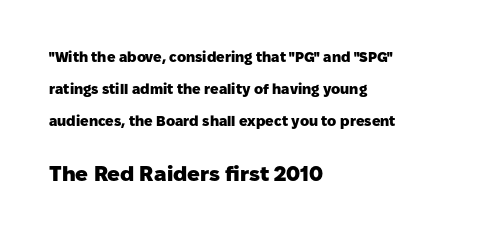
{"italic": "no", "bold": "yes", "underline": "no", "align": "left", "line_spacing": "loose", "line_spacing_ratio": 2.29, "letter_spacing": "normal", "letter_spacing_em": 0.0, "larger_block": "second", "size_ratio": 1.5, "glyph_px": 21}
